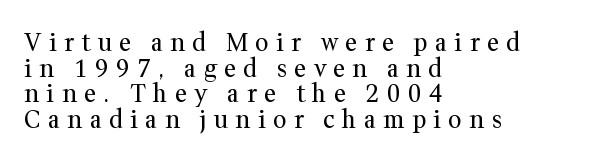
{"italic": "no", "bold": "no", "underline": "no", "align": "left", "line_spacing": "tight", "line_spacing_ratio": 1.07, "letter_spacing": "wide", "letter_spacing_em": 0.3, "glyph_px": 24}
